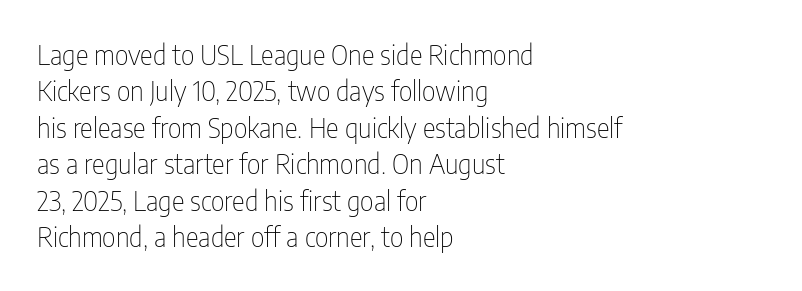
Q: Is the text bold? A: No.
Q: Is the text italic (slanted)? A: No, it is upright.
Q: Is the text underlined? A: No.
Q: How is the paragraph aligned? A: Left-aligned.
Q: Is the spacing between letters normal or unusually wide? A: Normal.
Q: Is the spacing between lines tight, normal or loose? A: Normal.
